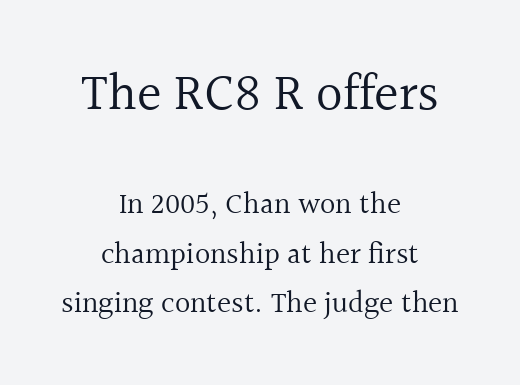
{"serif": "yes", "italic": "no", "bold": "no", "weight": "regular", "width": "normal", "x_height": "medium", "monospaced": "no", "underline": "no", "align": "center", "line_spacing": "normal", "line_spacing_ratio": 1.65, "letter_spacing": "normal", "letter_spacing_em": 0.0, "larger_block": "first", "size_ratio": 1.73, "glyph_px": 52}
